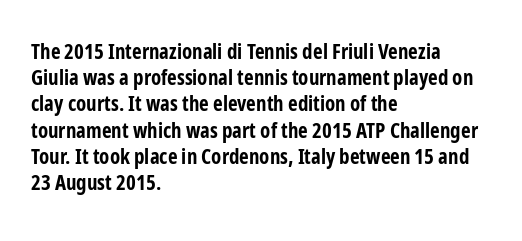
Does the weight exceed regular? Yes, all the way to bold. A typesetter would mark this as roman, not italic. The glyphs are unaccompanied by any horizontal stroke below them. Interline gaps are of average width in this sample. The horizontal fit of the characters is conventional and even.
